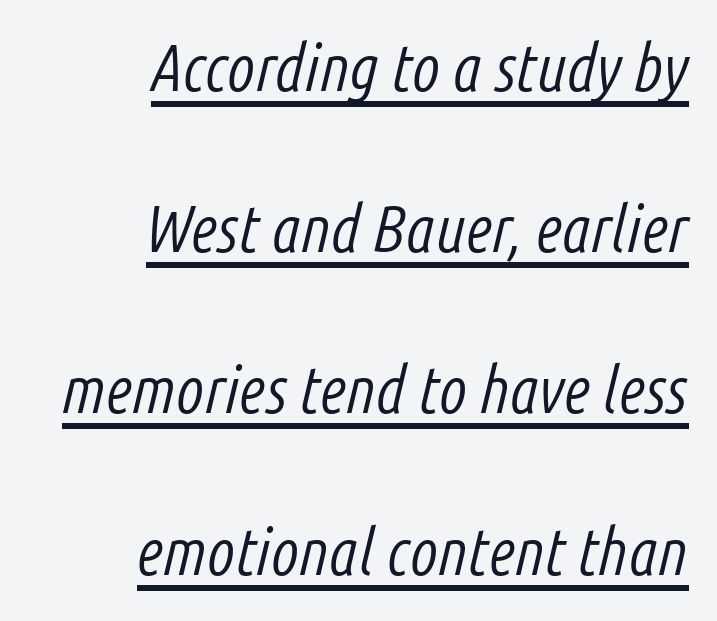
{"italic": "yes", "lean": "right", "slant_degrees": 14, "bold": "no", "weight": "light", "width": "condensed", "stroke_contrast": "low", "x_height": "medium", "monospaced": "no", "underline": "yes", "align": "right", "line_spacing": "loose", "line_spacing_ratio": 2.48, "letter_spacing": "normal", "letter_spacing_em": 0.0, "glyph_px": 65}
